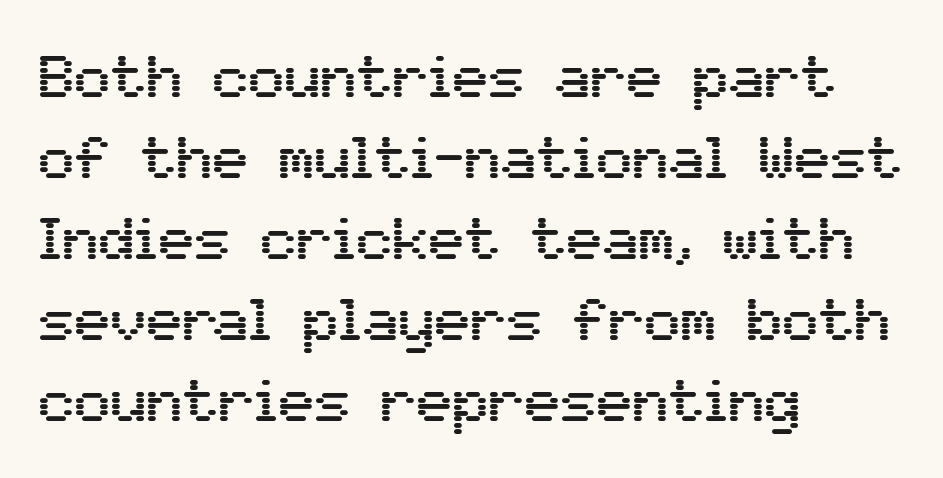
Q: Is the text italic (slanted)? A: No, it is upright.
Q: Is the typeface a serif or a sans-serif typeface? A: Sans-serif.
Q: Is the text underlined? A: No.
Q: How is the paragraph aligned? A: Left-aligned.
Q: Is the spacing between letters normal or unusually wide? A: Normal.
Q: Is the spacing between lines tight, normal or loose? A: Normal.
Q: Width (condensed, normal, or wide)? A: Normal.
Q: Stroke contrast? A: Medium.
Q: x-height? A: Medium.
Q: Monospaced? A: No.
